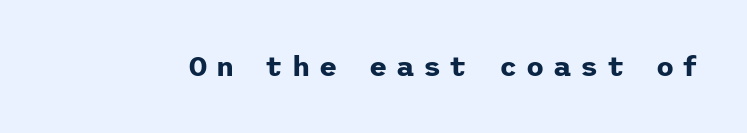
{"serif": "no", "italic": "no", "bold": "yes", "weight": "bold", "width": "normal", "stroke_contrast": "low", "x_height": "medium", "underline": "no", "letter_spacing": "wide", "letter_spacing_em": 0.31, "glyph_px": 28}
